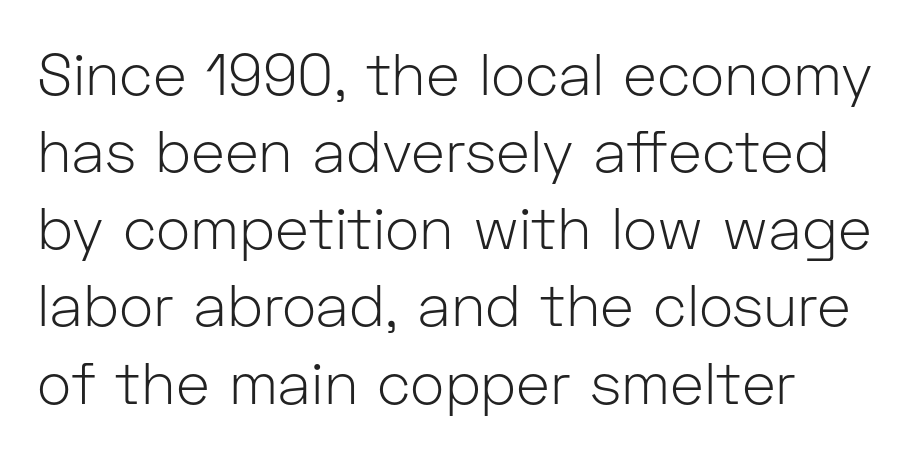
The image shows 58 px light sans-serif type, upright; set left-aligned, normal line spacing (1.33x), normal letter spacing, not underlined; low stroke contrast and a medium x-height.
